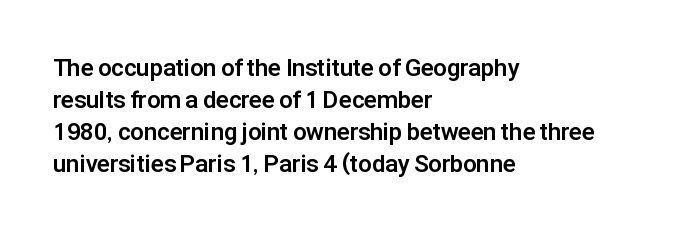
Heavy-handed strokes throughout: this text is bold. Ordinary non-slanted type is in use. The text block is weighted toward the left margin, trailing off unevenly rightward. Students, observe: this is what conventionally led text looks like. Students, note that the glyphs here touch the page at normal intervals. The words here are not underlined.
